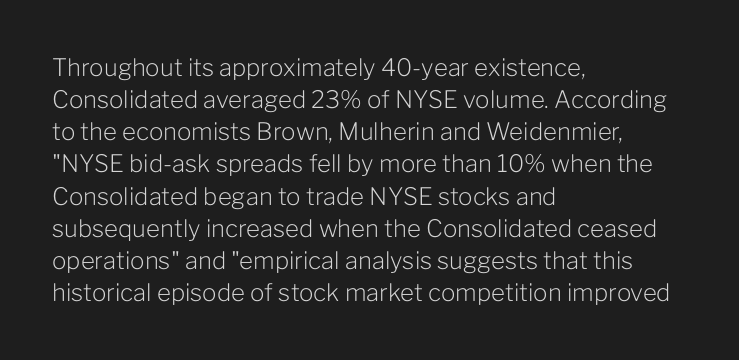
The strip under each line holds only bare page. You could call the tracking neutral — neither tight nor loose. Where is the straight margin? On the left. Upright lettering throughout. The weight tops out at a normal text grade.
